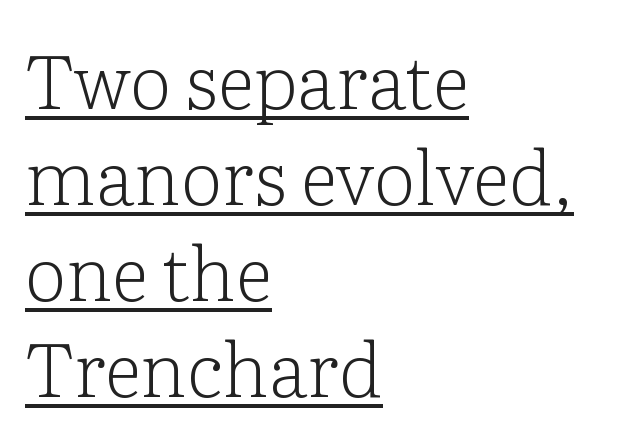
{"serif": "yes", "italic": "no", "bold": "no", "weight": "light", "width": "normal", "stroke_contrast": "low", "x_height": "medium", "monospaced": "no", "underline": "yes", "align": "left", "line_spacing": "normal", "line_spacing_ratio": 1.28, "letter_spacing": "normal", "letter_spacing_em": 0.0, "glyph_px": 75}
